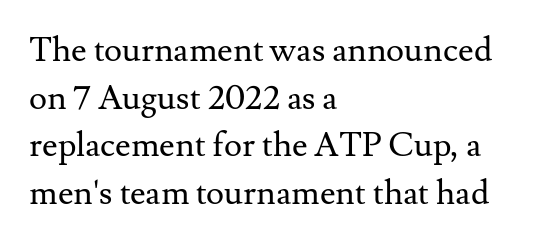
The rendering uses a moderate line-height, typical for paragraphs. The rendering anchors every line to the left-hand side. Beneath every word, the page is bare. Ordinary non-slanted type is in use. Check where the strokes stop: tiny serifs finish them off.
